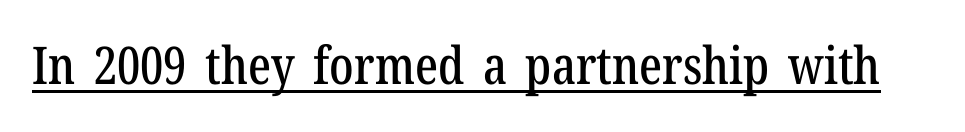
The horizontal fit of the characters is conventional and even. Each letter keeps its own natural width here, so spacing adapts to shape. A baseline rule has been typeset under these characters. The text was rendered using a seriffed face with decorative stroke endings. These lines were composed using upright roman letters.
